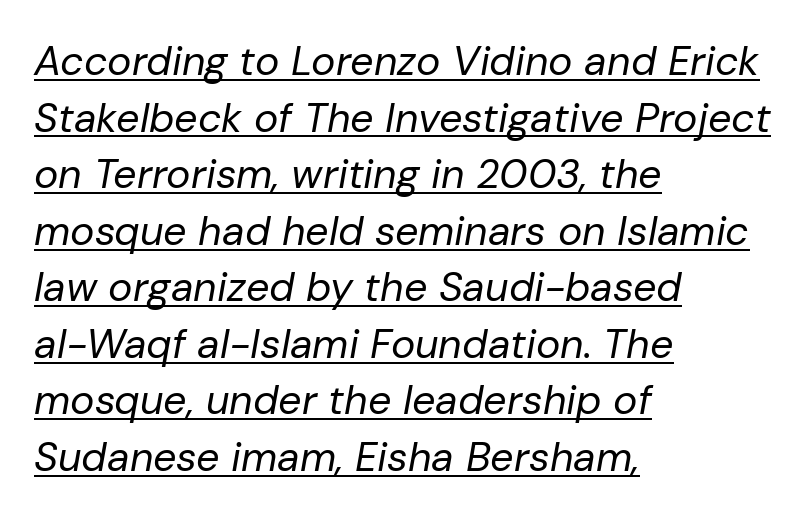
The image shows 41 px regular-weight type, italic (leaning right); set left-aligned, normal line spacing (1.38x), normal letter spacing, underlined; low stroke contrast and a medium x-height.
